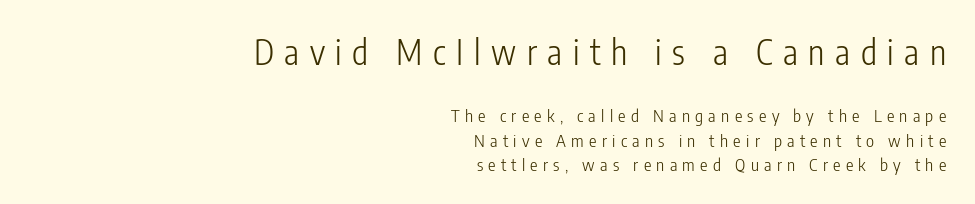
{"serif": "no", "italic": "no", "bold": "no", "weight": "light", "width": "condensed", "stroke_contrast": "low", "x_height": "medium", "monospaced": "no", "underline": "no", "align": "right", "line_spacing": "normal", "line_spacing_ratio": 1.42, "letter_spacing": "wide", "letter_spacing_em": 0.31, "larger_block": "first", "size_ratio": 2.0, "glyph_px": 34}
